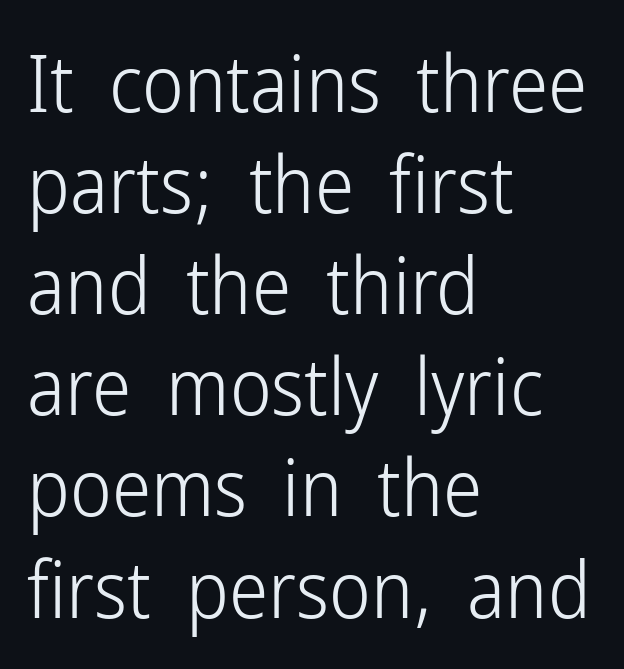
Short and long lines alike share a common starting point at left. Italic? Not at all — the glyphs are vertical. Ink coverage per letter is moderate at most. Is the letter spacing exaggerated? No — it looks like the ordinary default. Typographically, this falls in the sans-serif category. Underline: absent.
